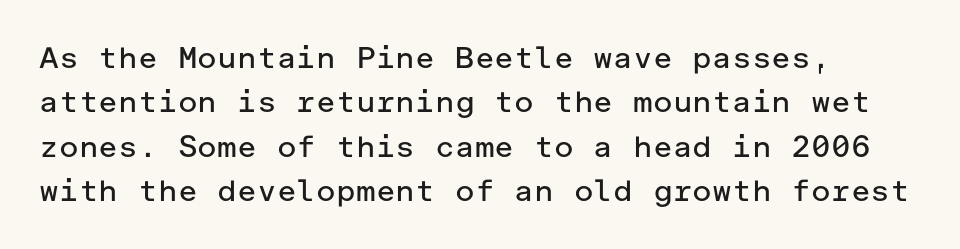
{"serif": "no", "italic": "no", "bold": "no", "weight": "regular", "width": "normal", "stroke_contrast": "low", "x_height": "medium", "underline": "no", "align": "left", "line_spacing": "normal", "line_spacing_ratio": 1.48, "letter_spacing": "normal", "letter_spacing_em": 0.0, "glyph_px": 30}
